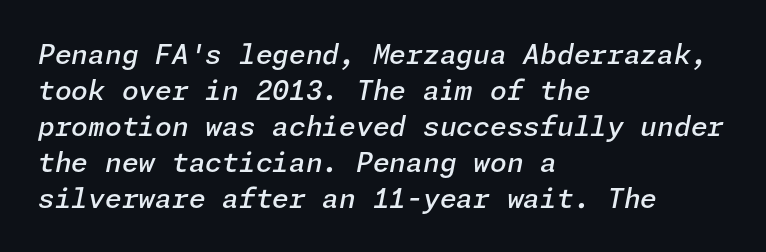
{"italic": "yes", "lean": "right", "slant_degrees": 11, "bold": "semi", "underline": "no", "align": "left", "line_spacing": "normal", "line_spacing_ratio": 1.33, "letter_spacing": "normal", "letter_spacing_em": 0.0, "glyph_px": 27}
